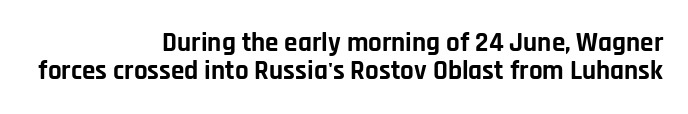
Bare-footed words on every line. If you drew a line through each stem, it would be perfectly vertical. The passage shown is emphatically bold. Each word holds together tightly as a unit, with standard inter-letter gaps. Whoever set this chose condensed vertical rhythm over breathing room.
